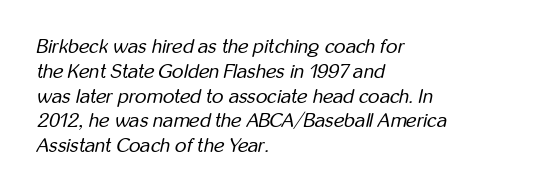
{"italic": "yes", "lean": "right", "slant_degrees": 12, "bold": "no", "underline": "no", "align": "left", "line_spacing_ratio": 1.24, "letter_spacing": "normal", "letter_spacing_em": 0.0, "glyph_px": 20}
